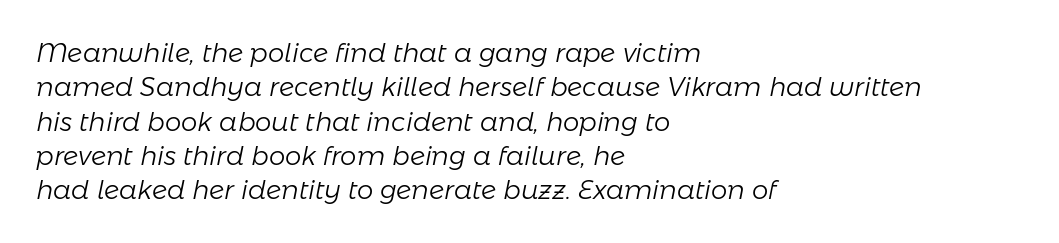
Q: Is the text bold? A: No.
Q: Is the text italic (slanted)? A: Yes, it leans right by about 11 degrees.
Q: Is the text underlined? A: No.
Q: How is the paragraph aligned? A: Left-aligned.
Q: Is the spacing between letters normal or unusually wide? A: Normal.
Q: Is the spacing between lines tight, normal or loose? A: Normal.
